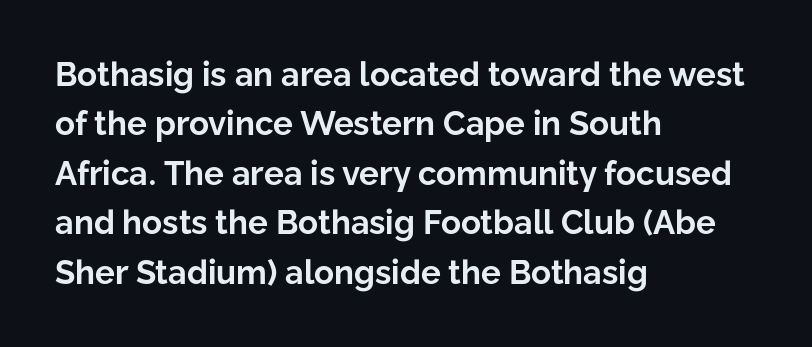
Q: Is the text bold? A: Yes.
Q: Is the text italic (slanted)? A: No, it is upright.
Q: Is the typeface a serif or a sans-serif typeface? A: Sans-serif.
Q: Is the text underlined? A: No.
Q: How is the paragraph aligned? A: Left-aligned.
Q: Is the spacing between letters normal or unusually wide? A: Normal.
Q: Is the spacing between lines tight, normal or loose? A: Normal.
Q: Width (condensed, normal, or wide)? A: Normal.
Q: Stroke contrast? A: Low.
Q: x-height? A: Medium.
Q: Monospaced? A: No.
